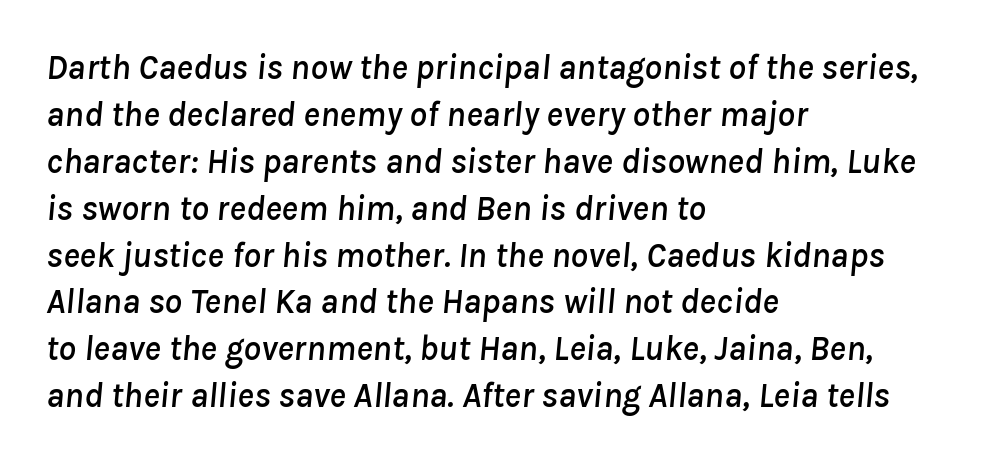
{"italic": "yes", "lean": "right", "slant_degrees": 8, "width": "normal", "stroke_contrast": "low", "x_height": "medium", "monospaced": "no", "underline": "no", "align": "left", "line_spacing": "normal", "line_spacing_ratio": 1.34, "letter_spacing": "normal", "letter_spacing_em": 0.0, "glyph_px": 35}
